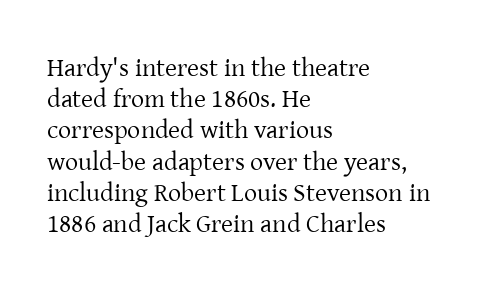
One-word summary of the alignment: left. In terms of letterspacing, this is plain default setting. The words here are not underlined. The characters are drawn with everyday or finer stroke widths. The letters stand straight up with perfectly vertical stems.
